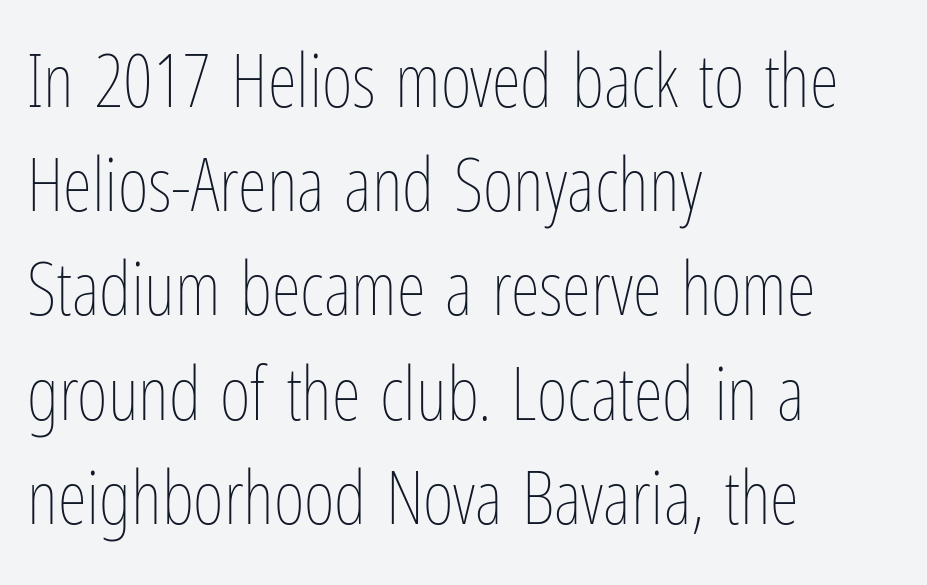
{"italic": "no", "bold": "no", "weight": "thin", "width": "condensed", "stroke_contrast": "low", "x_height": "medium", "monospaced": "no", "underline": "no", "align": "left", "line_spacing": "normal", "line_spacing_ratio": 1.39, "letter_spacing": "normal", "letter_spacing_em": 0.0, "glyph_px": 75}
